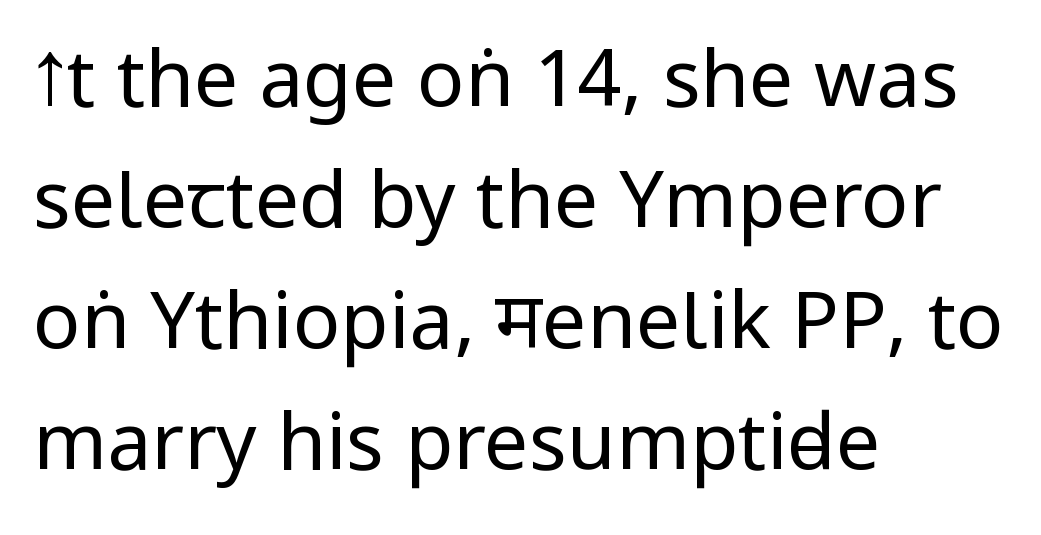
Nobody drew a line under any word here. In terms of leading, this rendering sits right in the middle. Weight: not bold — regular or lighter. Every stem runs plumb, perpendicular to the baseline.
